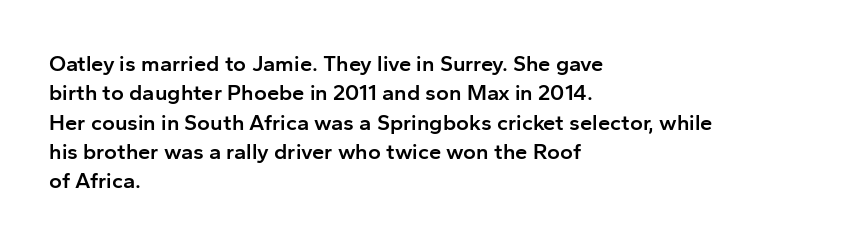
The image shows 22 px text type, upright; set left-aligned, normal line spacing (1.33x), normal letter spacing, not underlined.
